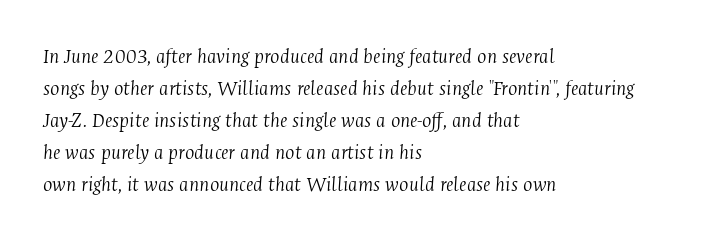
Q: Is the text bold? A: No.
Q: Is the text italic (slanted)? A: Yes, it leans right by about 4 degrees.
Q: Is the text underlined? A: No.
Q: How is the paragraph aligned? A: Left-aligned.
Q: Is the spacing between letters normal or unusually wide? A: Normal.
Q: Is the spacing between lines tight, normal or loose? A: Normal.
